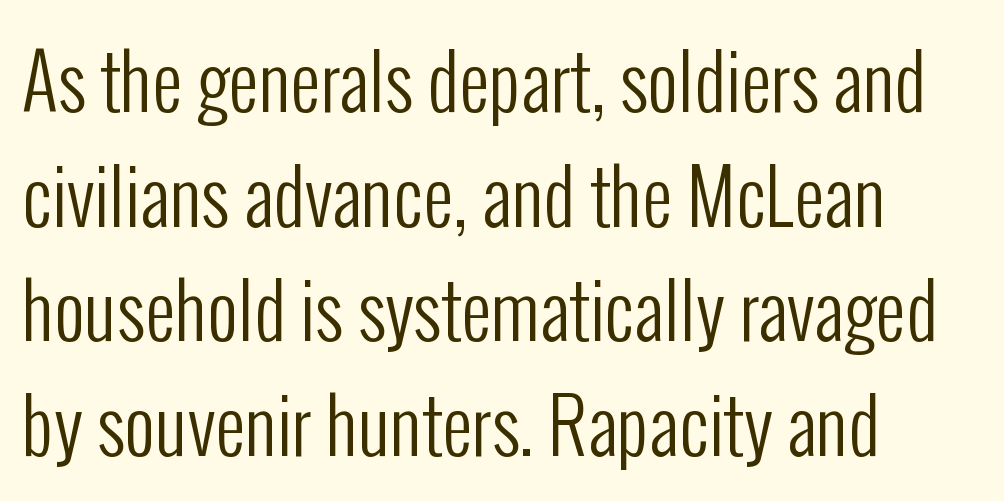
The image shows 75 px regular-weight, condensed sans-serif type, upright; set left-aligned, normal line spacing (1.53x), normal letter spacing, not underlined; low stroke contrast and a medium x-height.
